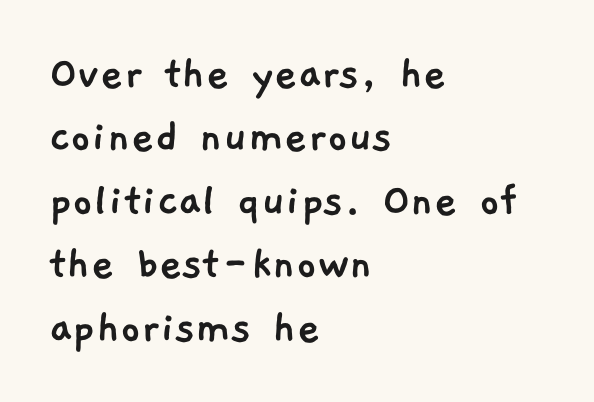
Q: Is the typeface a serif or a sans-serif typeface? A: Sans-serif.
Q: Is the text underlined? A: No.
Q: How is the paragraph aligned? A: Left-aligned.
Q: Is the spacing between letters normal or unusually wide? A: Normal.
Q: Is the spacing between lines tight, normal or loose? A: Normal.
Q: Width (condensed, normal, or wide)? A: Normal.
Q: Stroke contrast? A: Low.
Q: x-height? A: Medium.
Q: Monospaced? A: No.
